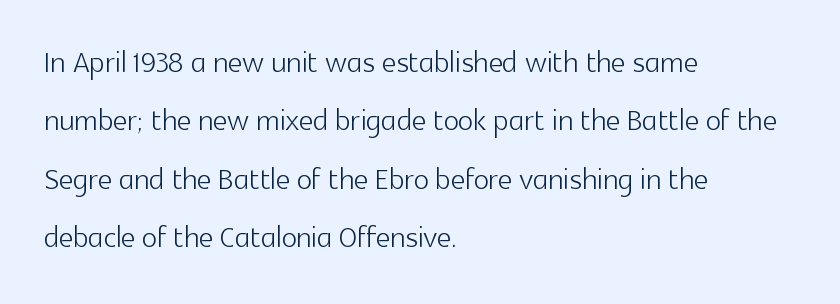
The image shows 40 px light sans-serif type, upright; set left-aligned, normal line spacing (1.46x), normal letter spacing, not underlined; a medium x-height.
